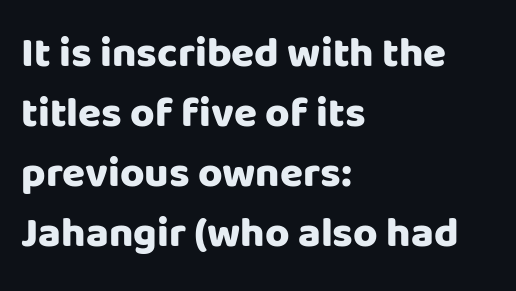
Q: Is the text bold? A: Yes.
Q: Is the text italic (slanted)? A: No, it is upright.
Q: Is the typeface a serif or a sans-serif typeface? A: Sans-serif.
Q: Is the text underlined? A: No.
Q: How is the paragraph aligned? A: Left-aligned.
Q: Is the spacing between letters normal or unusually wide? A: Normal.
Q: Is the spacing between lines tight, normal or loose? A: Normal.
Q: Width (condensed, normal, or wide)? A: Normal.
Q: Stroke contrast? A: Low.
Q: x-height? A: Large.
Q: Monospaced? A: No.
